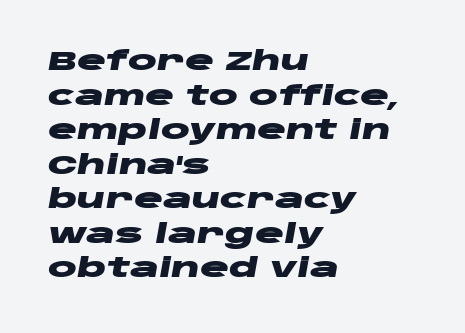
Emphasis by weight is at full strength: bold. Alignment: flush left. Slanted lettering throughout. The tracking reads as untouched default to a designer's eye. Just letters on the line, the space beneath them empty.
